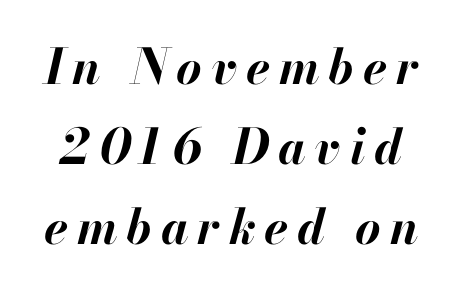
The image shows 49 px bold type, italic (leaning right); set normal line spacing (1.63x), not underlined; high stroke contrast and a small x-height.
